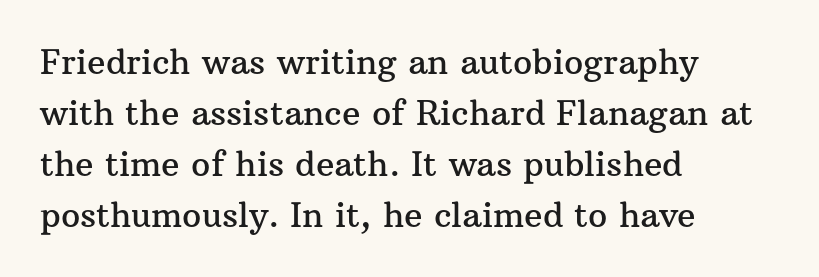
{"serif": "yes", "italic": "no", "width": "normal", "stroke_contrast": "medium", "x_height": "medium", "monospaced": "no", "underline": "no", "align": "left", "line_spacing": "normal", "line_spacing_ratio": 1.5, "letter_spacing": "normal", "letter_spacing_em": 0.0, "glyph_px": 34}
